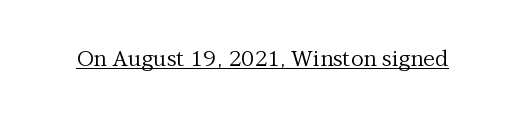
Does a line run under the words? Yes, clearly. Each word holds together tightly as a unit, with standard inter-letter gaps. When letters stand straight like this, we call the style roman or upright. Compared with a typical body face, this is equally light or lighter still.
